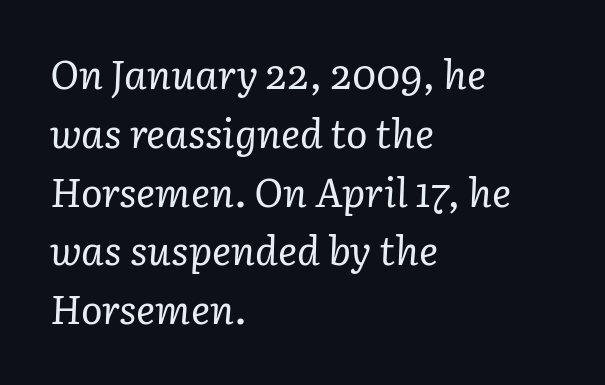
The image shows 40 px regular-weight serif type, italic (leaning right); set left-aligned, normal line spacing (1.47x), normal letter spacing, not underlined; low stroke contrast and a medium x-height.
